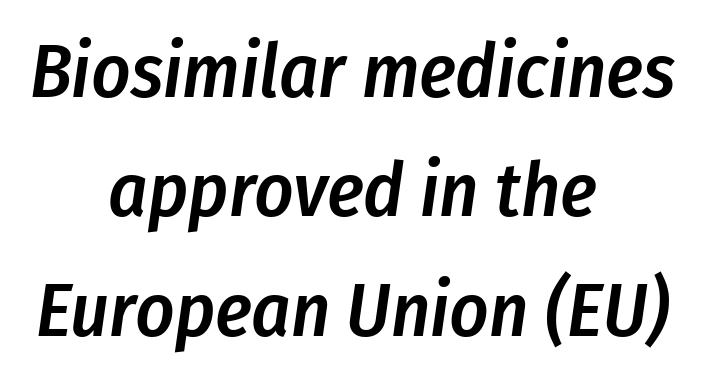
The passage shown is typed in a proportional face where columns would drift. An italicized treatment has been applied to the whole sample. Alignment: centered. The vertical gap from one line to the next is medium. Typographic density is moderately raised because the face is semibold. Anything drawn beneath the words? Only blank space.
